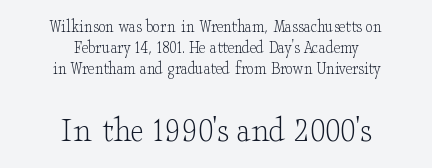
Q: Is the text bold? A: No.
Q: Is the text italic (slanted)? A: No, it is upright.
Q: Is the typeface a serif or a sans-serif typeface? A: Serif.
Q: Is the text underlined? A: No.
Q: How is the paragraph aligned? A: Centered.
Q: Is the spacing between letters normal or unusually wide? A: Normal.
Q: Which block of text is set in a larger size, the first (top) or the second (bottom)? A: The second (bottom) one.
Q: Width (condensed, normal, or wide)? A: Wide.
Q: Stroke contrast? A: Low.
Q: x-height? A: Small.
Q: Monospaced? A: No.
